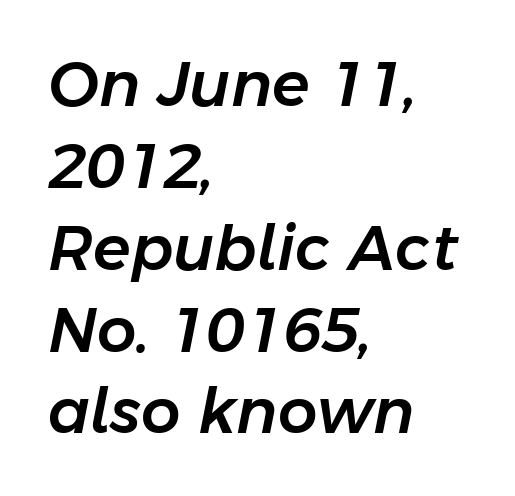
In terms of letterspacing, this is plain default setting. In CSS terms this would be text-align: left. Just letters on the line, the space beneath them empty. Looks like regular typesetting: each glyph gets only the width it needs. You can tell it's italic because the verticals aren't actually vertical.
